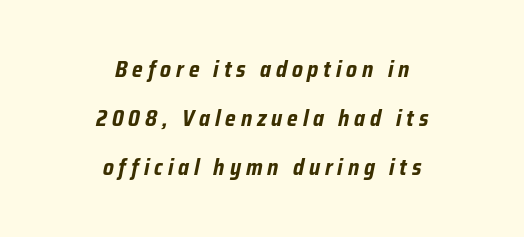
{"italic": "yes", "lean": "right", "slant_degrees": 12, "bold": "yes", "underline": "no", "align": "center", "line_spacing": "loose", "line_spacing_ratio": 2.22, "letter_spacing": "wide", "letter_spacing_em": 0.22, "glyph_px": 22}
